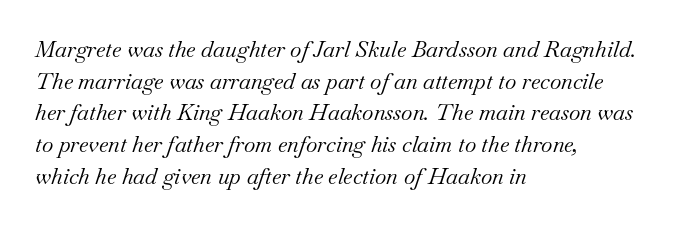
The image shows 22 px text type, italic (leaning right); set left-aligned, normal line spacing (1.44x), normal letter spacing, not underlined.
